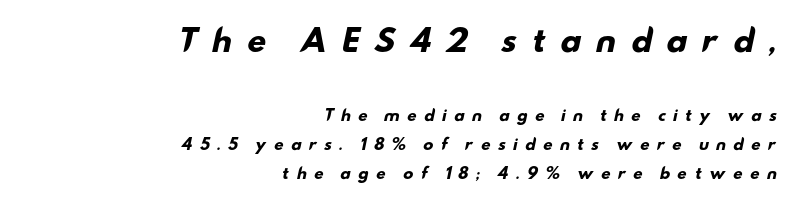
This rendering employs a face without finishing strokes, i.e., a sans-serif. Each row of text sits above clean, open space. The initial chunk of copy outweighs the following chunk in type size. Alignment: flush right. Line spacing here is loose.
